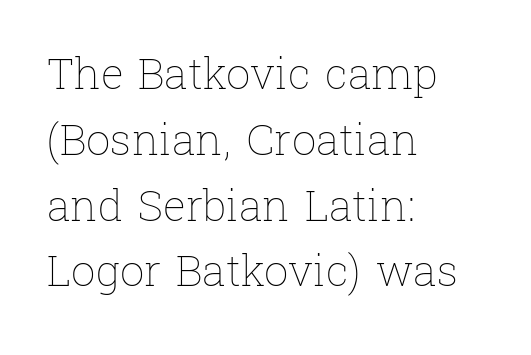
Every row of glyphs begins at an identical x-position on the left. Do the characters align in a grid? No, the font is proportional. Each stroke keeps to a modest, everyday thickness or less. Do the letters lean? They stand straight. The baseline area is clear.
